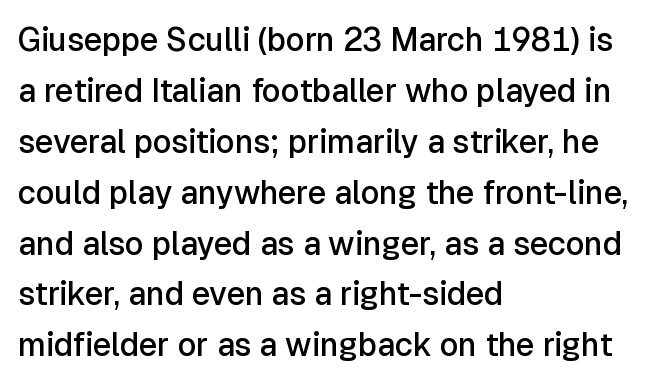
Q: Is the text bold? A: Semi-bold.
Q: Is the text italic (slanted)? A: No, it is upright.
Q: Is the typeface a serif or a sans-serif typeface? A: Sans-serif.
Q: Is the text underlined? A: No.
Q: How is the paragraph aligned? A: Left-aligned.
Q: Is the spacing between letters normal or unusually wide? A: Normal.
Q: Is the spacing between lines tight, normal or loose? A: Normal.
Q: Width (condensed, normal, or wide)? A: Normal.
Q: Stroke contrast? A: Low.
Q: x-height? A: Medium.
Q: Monospaced? A: No.
